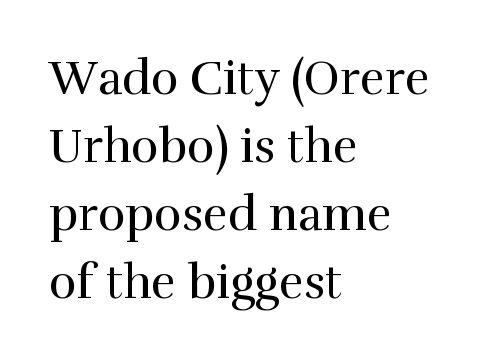
Q: Is the text bold? A: No.
Q: Is the text italic (slanted)? A: No, it is upright.
Q: Is the typeface a serif or a sans-serif typeface? A: Serif.
Q: Is the text underlined? A: No.
Q: How is the paragraph aligned? A: Left-aligned.
Q: Is the spacing between letters normal or unusually wide? A: Normal.
Q: Is the spacing between lines tight, normal or loose? A: Normal.
Q: Width (condensed, normal, or wide)? A: Normal.
Q: Stroke contrast? A: High.
Q: x-height? A: Medium.
Q: Monospaced? A: No.
